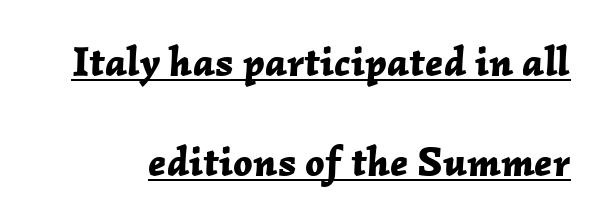
The image shows 42 px bold type, italic (leaning right); set loose line spacing (2.38x), normal letter spacing, underlined; low stroke contrast and a medium x-height.
